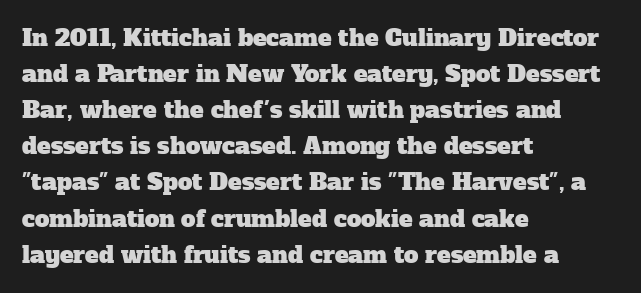
Q: Is the text underlined? A: No.
Q: How is the paragraph aligned? A: Left-aligned.
Q: Is the spacing between letters normal or unusually wide? A: Normal.
Q: Is the spacing between lines tight, normal or loose? A: Normal.
